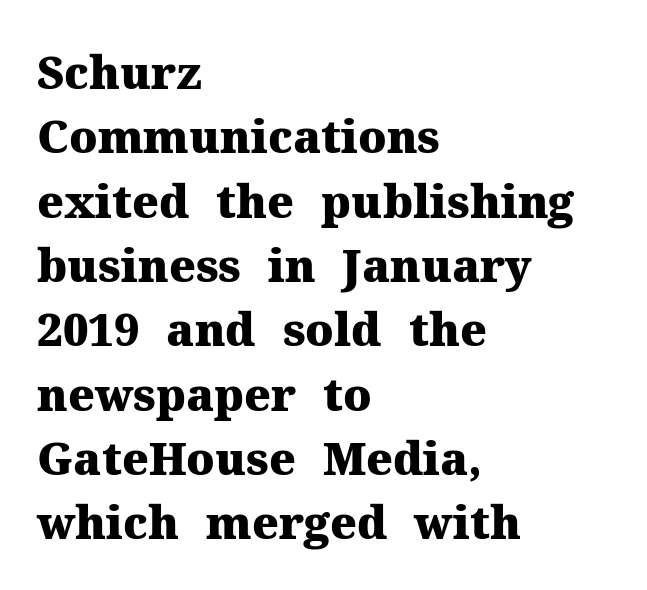
Q: Is the text bold? A: Yes.
Q: Is the text italic (slanted)? A: No, it is upright.
Q: Is the typeface a serif or a sans-serif typeface? A: Serif.
Q: Is the text underlined? A: No.
Q: How is the paragraph aligned? A: Left-aligned.
Q: Is the spacing between letters normal or unusually wide? A: Normal.
Q: Is the spacing between lines tight, normal or loose? A: Normal.
Q: Width (condensed, normal, or wide)? A: Normal.
Q: Stroke contrast? A: Medium.
Q: x-height? A: Medium.
Q: Monospaced? A: No.
